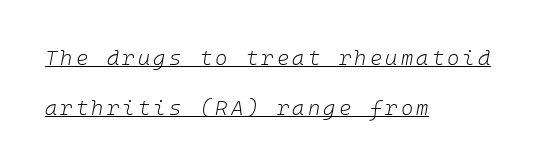
{"italic": "yes", "lean": "right", "slant_degrees": 10, "bold": "no", "underline": "yes", "align": "left", "line_spacing": "loose", "line_spacing_ratio": 2.39, "glyph_px": 21}
